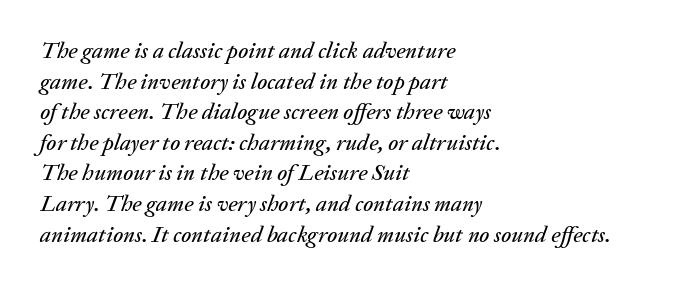
Q: Is the text italic (slanted)? A: Yes, it leans right by about 20 degrees.
Q: Is the text underlined? A: No.
Q: How is the paragraph aligned? A: Left-aligned.
Q: Is the spacing between letters normal or unusually wide? A: Normal.
Q: Is the spacing between lines tight, normal or loose? A: Normal.
